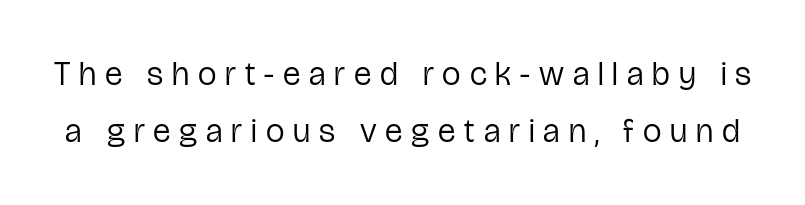
{"serif": "no", "italic": "no", "bold": "no", "weight": "regular", "width": "condensed", "stroke_contrast": "low", "x_height": "medium", "monospaced": "no", "underline": "no", "line_spacing_ratio": 1.72, "letter_spacing": "wide", "letter_spacing_em": 0.27, "glyph_px": 33}
